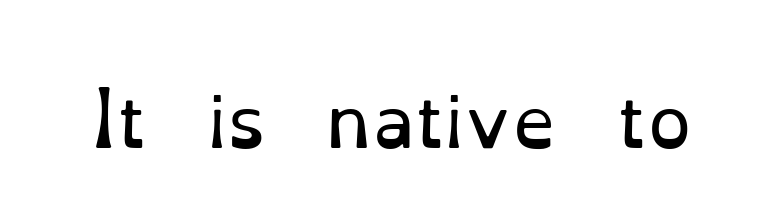
The font is comparable to plain body text, perhaps lighter. Tracking here is standard; glyphs follow each other at the usual distance. The area under the type is left untouched. The type sits square on the baseline with zero lean.
